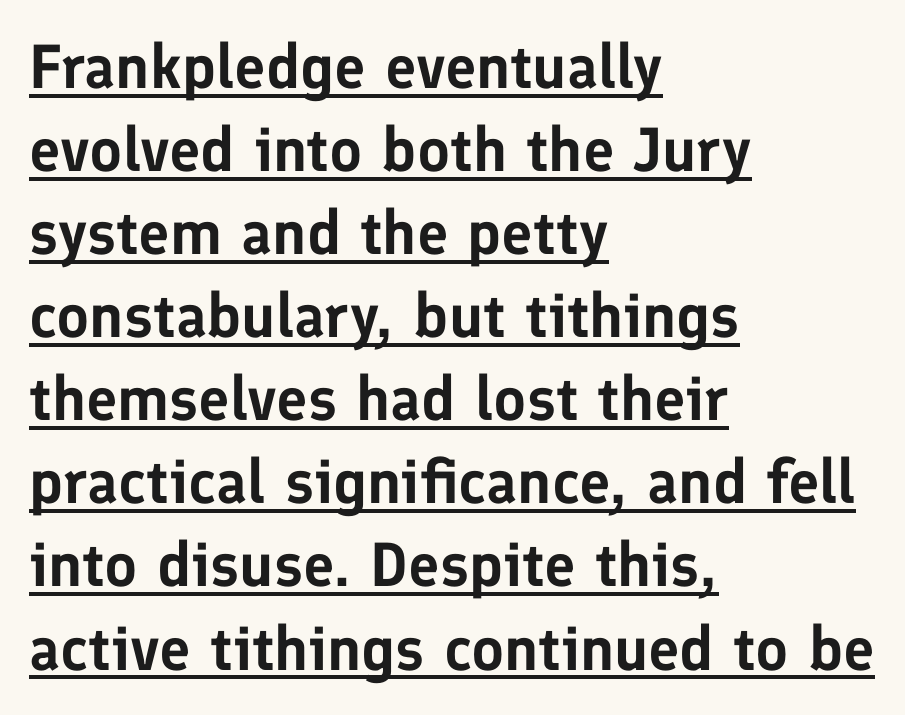
The image shows 62 px sans-serif type, upright; set left-aligned, normal line spacing (1.34x), normal letter spacing, underlined; low stroke contrast and a medium x-height.
